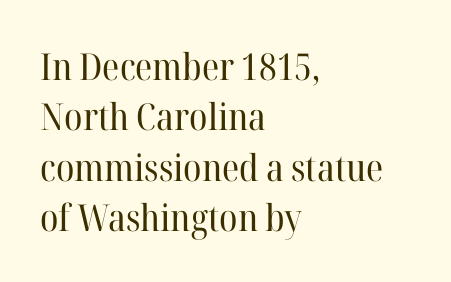
The image shows 37 px regular-weight serif type, upright; set left-aligned, normal line spacing (1.36x), normal letter spacing, not underlined; high stroke contrast and a medium x-height.
